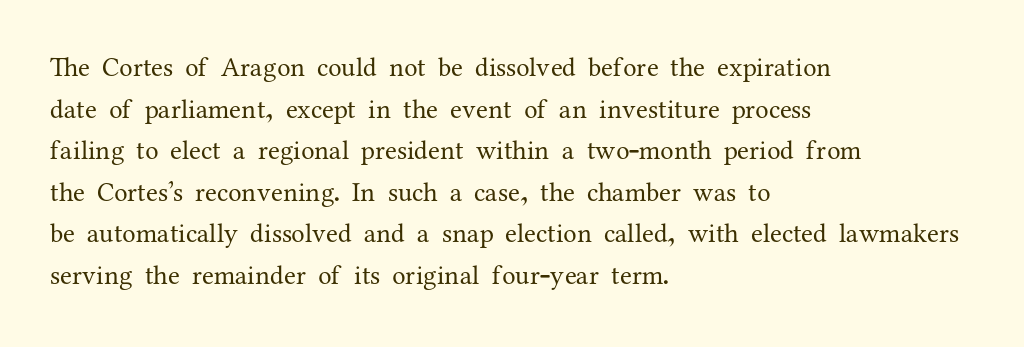
{"italic": "no", "bold": "no", "underline": "no", "align": "left", "line_spacing": "normal", "line_spacing_ratio": 1.54, "letter_spacing": "normal", "letter_spacing_em": 0.0, "glyph_px": 27}
